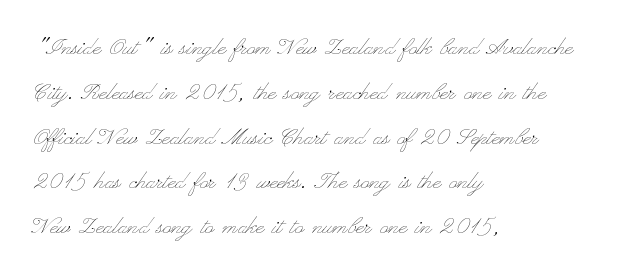
{"bold": "no", "weight": "thin", "width": "wide", "stroke_contrast": "low", "x_height": "small", "monospaced": "no", "underline": "no", "align": "left", "line_spacing": "normal", "line_spacing_ratio": 1.6, "letter_spacing": "normal", "letter_spacing_em": 0.0, "glyph_px": 28}
